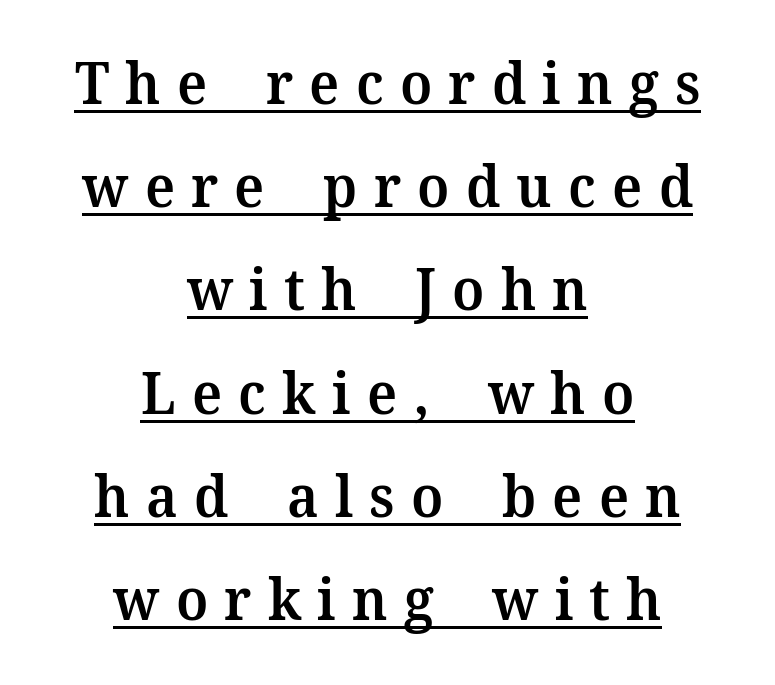
The image shows 58 px semibold serif type, upright; set centered, line spacing 1.78x, unusually wide letter spacing (+0.28 em), underlined; medium stroke contrast and a medium x-height.
